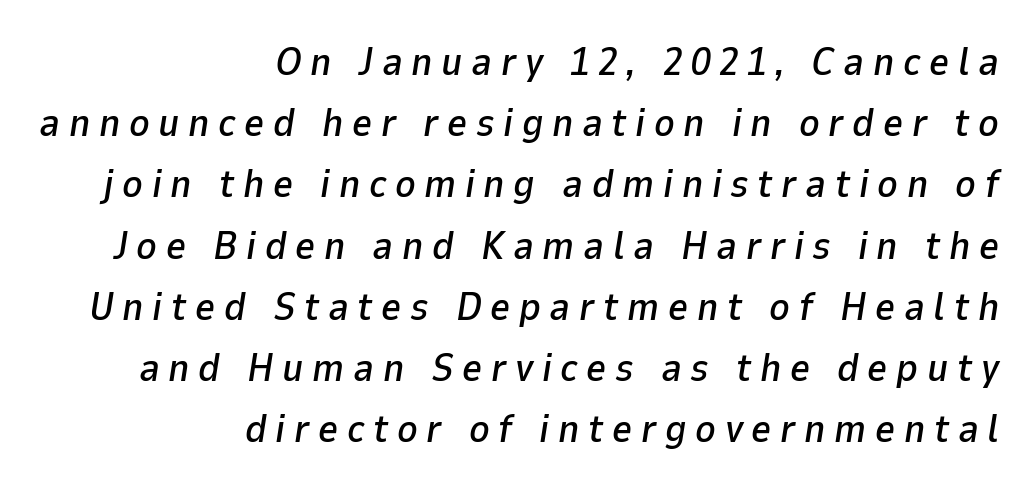
{"italic": "yes", "lean": "right", "slant_degrees": 9, "width": "normal", "stroke_contrast": "low", "x_height": "medium", "monospaced": "no", "underline": "no", "align": "right", "line_spacing": "normal", "line_spacing_ratio": 1.57, "letter_spacing": "wide", "letter_spacing_em": 0.22, "glyph_px": 39}
